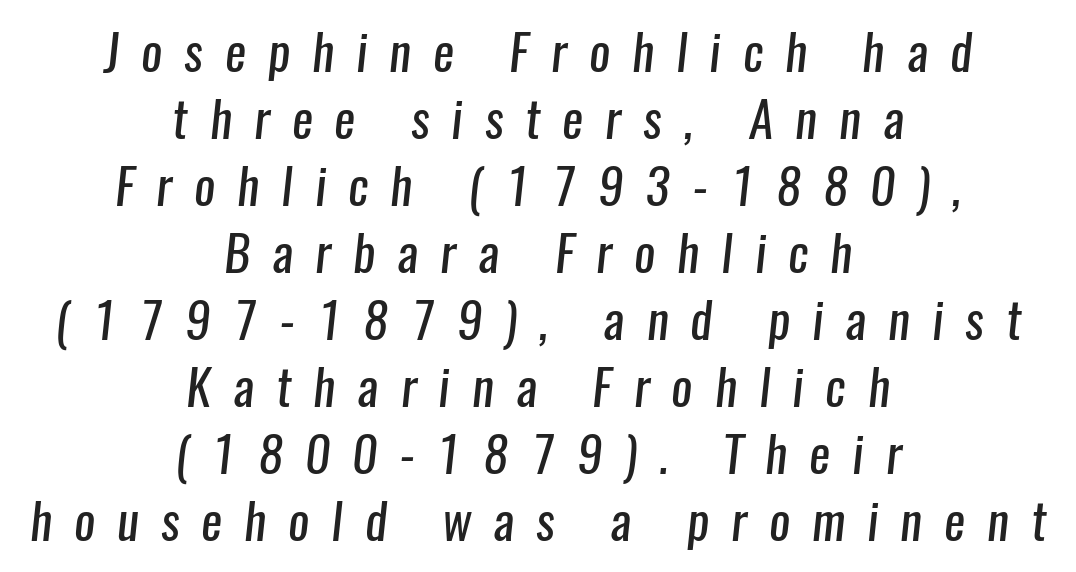
{"serif": "no", "bold": "no", "weight": "regular", "width": "condensed", "stroke_contrast": "low", "x_height": "medium", "monospaced": "no", "underline": "no", "align": "center", "line_spacing": "normal", "line_spacing_ratio": 1.34, "letter_spacing": "wide", "letter_spacing_em": 0.44, "glyph_px": 50}
